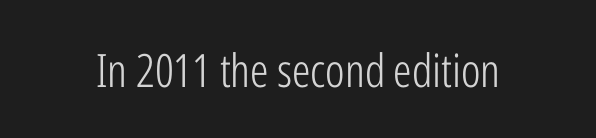
The image shows 46 px light, condensed sans-serif type, upright; set normal letter spacing, not underlined; low stroke contrast and a medium x-height.
